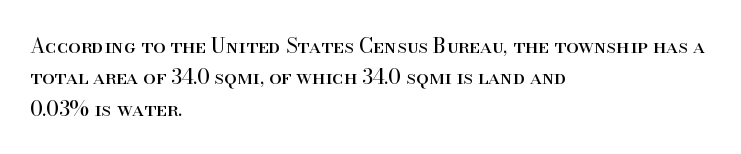
The image shows 20 px text type, upright; set left-aligned, normal line spacing (1.57x), normal letter spacing, not underlined.
